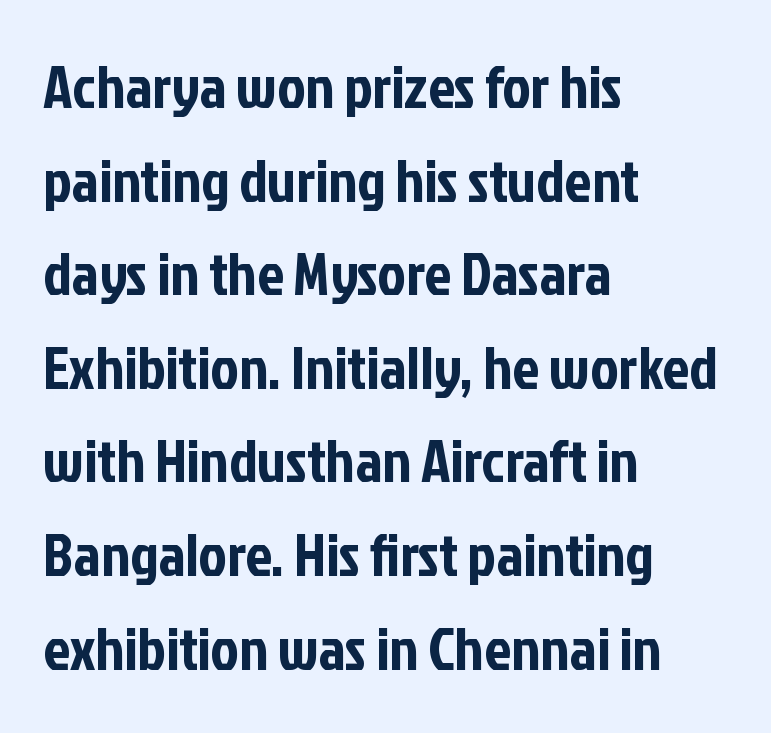
Q: Is the text italic (slanted)? A: No, it is upright.
Q: Is the typeface a serif or a sans-serif typeface? A: Sans-serif.
Q: Is the text underlined? A: No.
Q: How is the paragraph aligned? A: Left-aligned.
Q: Is the spacing between letters normal or unusually wide? A: Normal.
Q: Is the spacing between lines tight, normal or loose? A: Normal.
Q: Width (condensed, normal, or wide)? A: Condensed.
Q: Stroke contrast? A: Low.
Q: x-height? A: Medium.
Q: Monospaced? A: No.
